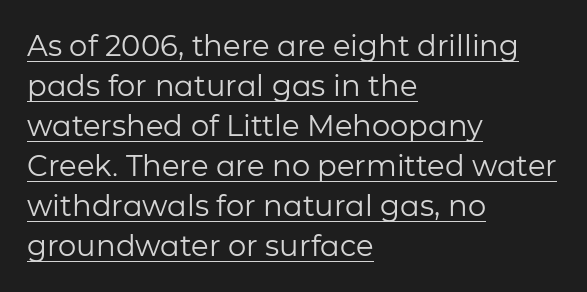
Compared with a typical body face, this is equally light or lighter still. Visually the block forms a straight wall on the left and a jagged coastline on the right. The passage shown is underscored from start to finish. Think of a printed novel: that variable character pitch is what you see here. Line spacing here is normal.
